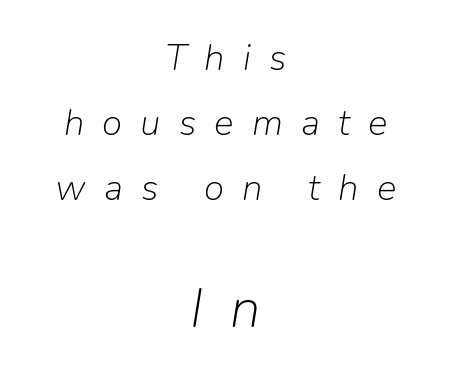
Weight: regular or lighter. Nobody drew a line under any word here. There is plenty of visible air inserted between adjacent glyphs. Size contrast runs from small at the top to large at the bottom. A centered setting, common on invitations and titles, is used for this passage. Compared with ordinary roman type, these characters are visibly tilted.
